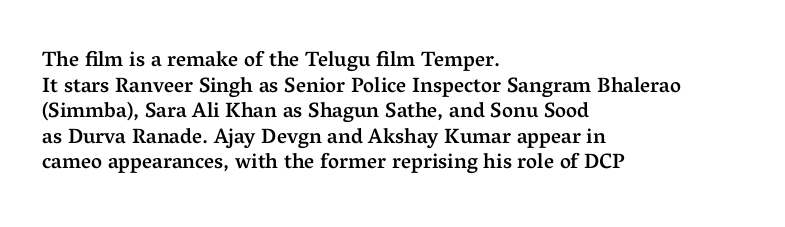
{"italic": "no", "bold": "semi", "underline": "no", "align": "left", "line_spacing_ratio": 1.22, "letter_spacing": "normal", "letter_spacing_em": 0.0, "glyph_px": 21}
